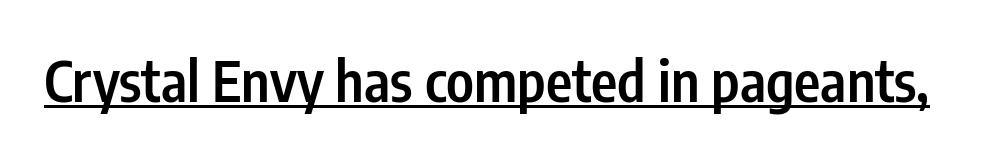
{"serif": "no", "italic": "no", "bold": "semi", "weight": "semibold", "width": "condensed", "stroke_contrast": "low", "x_height": "medium", "monospaced": "no", "underline": "yes", "letter_spacing": "normal", "letter_spacing_em": 0.0, "glyph_px": 56}
